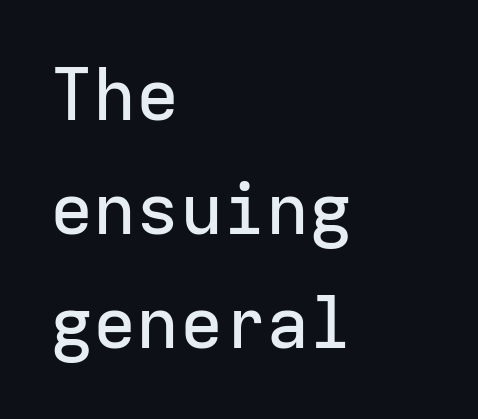
{"serif": "no", "italic": "no", "width": "normal", "stroke_contrast": "low", "x_height": "medium", "monospaced": "yes", "underline": "no", "align": "left", "line_spacing": "normal", "line_spacing_ratio": 1.58, "letter_spacing": "normal", "letter_spacing_em": 0.0, "glyph_px": 72}
